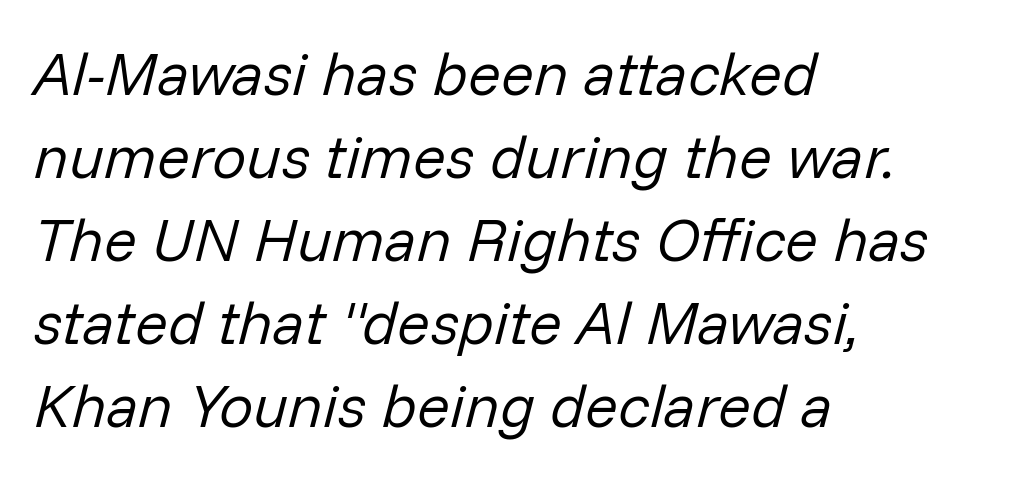
These glyphs show unthickened strokes, regular width or finer. Evenly set lines give the paragraph a standard silhouette. Bare-footed words on every line. Do the characters align in a grid? No, the font is proportional.
